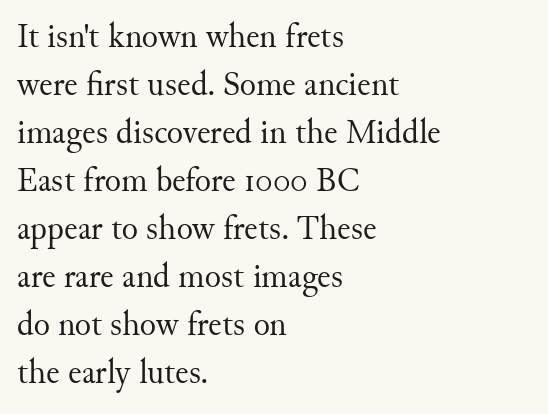
The image shows 34 px regular-weight serif type, upright; set left-aligned, normal line spacing (1.41x), normal letter spacing, not underlined; medium stroke contrast and a small x-height.
